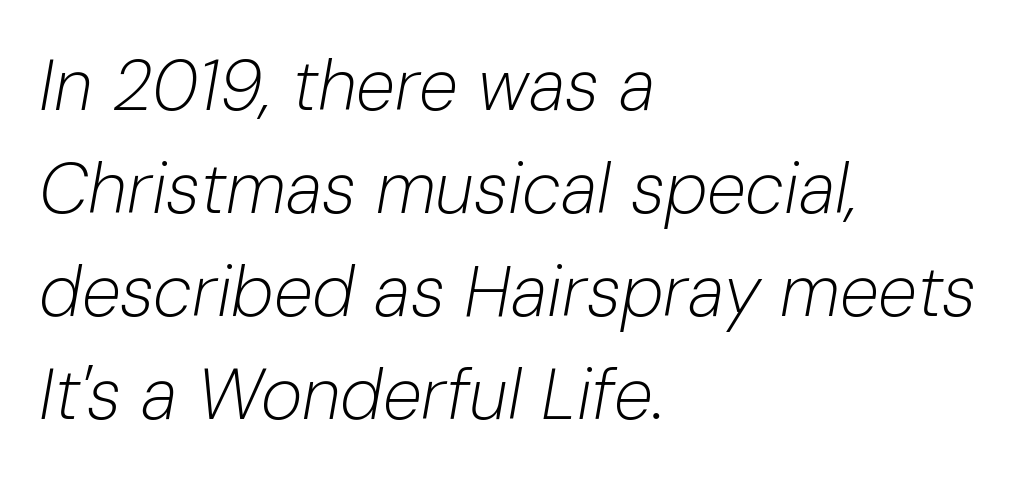
The image shows 71 px light type, italic (leaning right); set left-aligned, normal line spacing (1.45x), normal letter spacing, not underlined; low stroke contrast and a medium x-height.
